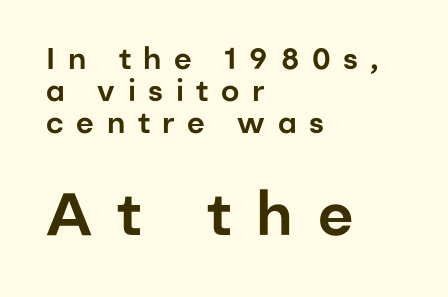
The image shows 60 px sans-serif type, upright; set left-aligned, tight line spacing (1.06x), unusually wide letter spacing (+0.42 em), not underlined; the second (bottom) block is 2.0x larger; low stroke contrast and a medium x-height.
